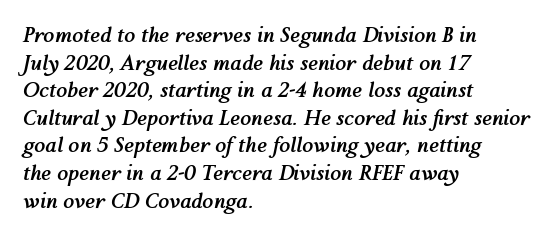
{"italic": "yes", "lean": "right", "slant_degrees": 12, "bold": "yes", "underline": "no", "align": "left", "line_spacing": "normal", "line_spacing_ratio": 1.38, "letter_spacing": "normal", "letter_spacing_em": 0.0, "glyph_px": 20}
